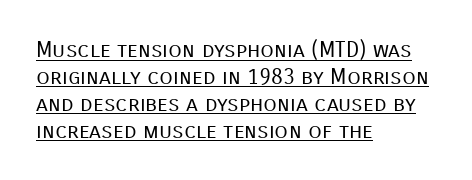
Q: Is the text bold? A: No.
Q: Is the text italic (slanted)? A: No, it is upright.
Q: Is the text underlined? A: Yes.
Q: How is the paragraph aligned? A: Left-aligned.
Q: Is the spacing between letters normal or unusually wide? A: Normal.
